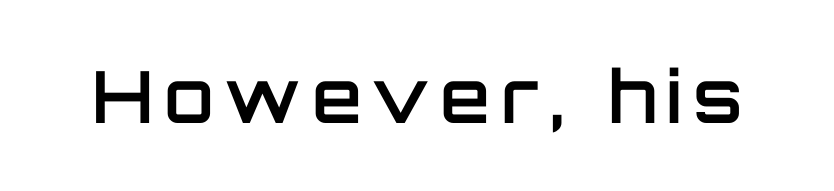
Q: Is the text bold? A: Semi-bold.
Q: Is the text italic (slanted)? A: No, it is upright.
Q: Is the typeface a serif or a sans-serif typeface? A: Sans-serif.
Q: Is the text underlined? A: No.
Q: Width (condensed, normal, or wide)? A: Normal.
Q: Stroke contrast? A: Low.
Q: x-height? A: Large.
Q: Monospaced? A: No.
